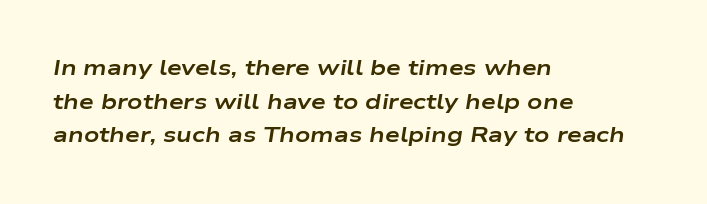
Q: Is the text bold? A: Yes.
Q: Is the text italic (slanted)? A: Yes, it leans right by about 9 degrees.
Q: Is the text underlined? A: No.
Q: How is the paragraph aligned? A: Left-aligned.
Q: Is the spacing between letters normal or unusually wide? A: Normal.
Q: Is the spacing between lines tight, normal or loose? A: Normal.
